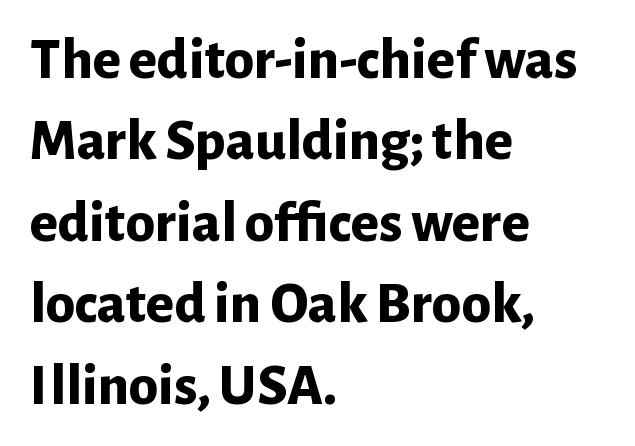
Horizontal bands of white between lines are of average thickness. A typesetter would label this face a sans. Each line starts at the same left margin while the right side varies. On the weight axis this lands at bold, roughly 700. Quick note: underline off.
